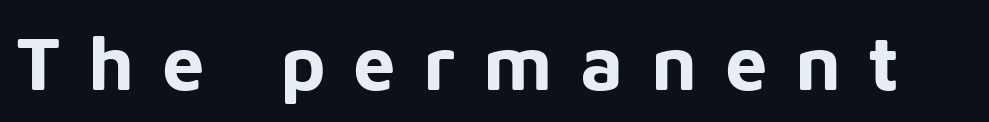
{"serif": "no", "italic": "no", "bold": "yes", "weight": "bold", "width": "normal", "stroke_contrast": "low", "x_height": "medium", "monospaced": "no", "underline": "no", "letter_spacing": "wide", "letter_spacing_em": 0.36, "glyph_px": 76}
